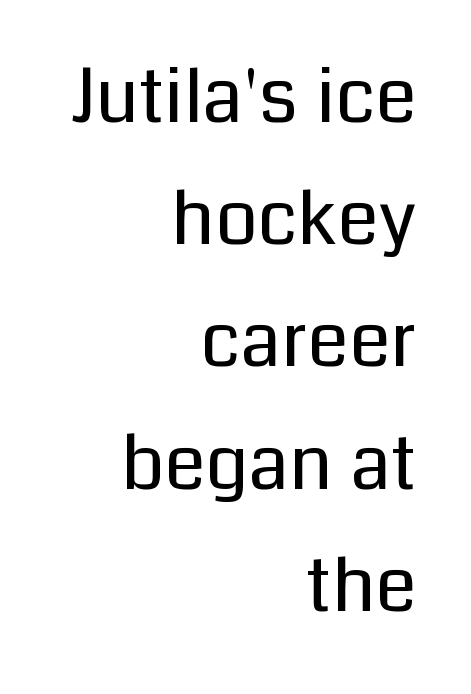
The image shows 75 px regular-weight sans-serif type, upright; set right-aligned, normal line spacing (1.63x), normal letter spacing, not underlined; low stroke contrast and a medium x-height.
